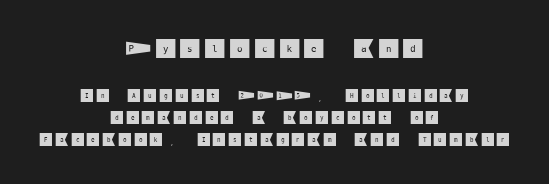
{"italic": "no", "underline": "no", "align": "center", "line_spacing": "normal", "line_spacing_ratio": 1.54, "larger_block": "first", "size_ratio": 1.57, "glyph_px": 22}
